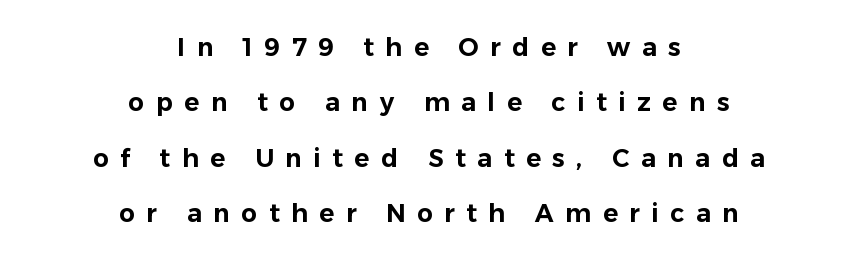
The image shows 25 px text type, upright; set centered, loose line spacing (2.22x), unusually wide letter spacing (+0.46 em), not underlined.
